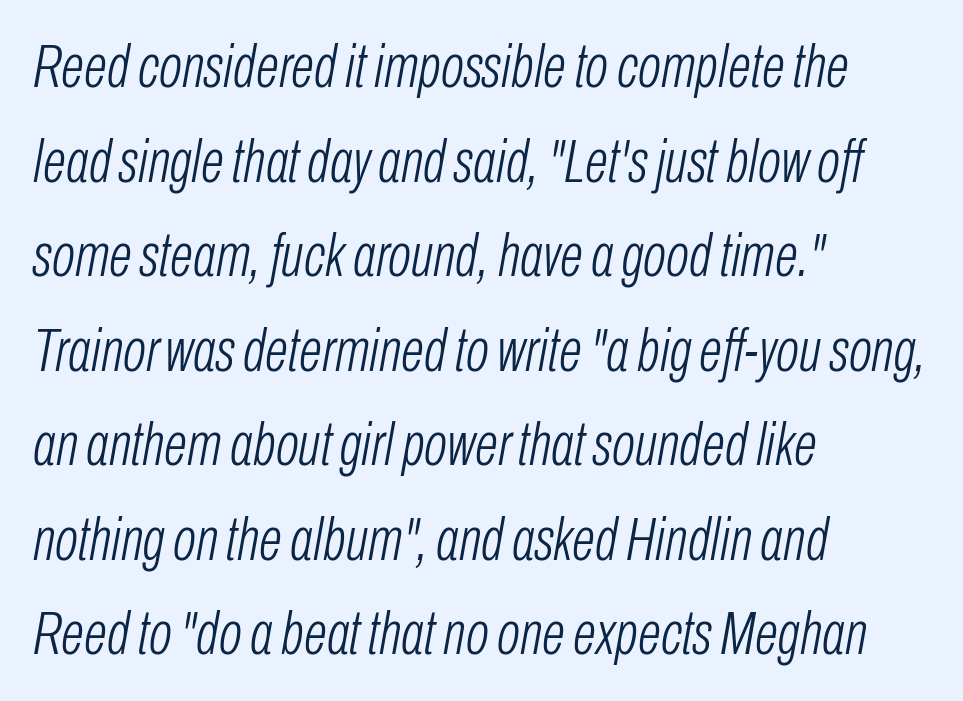
This reads as an unemphasized weight, regular at the heaviest. The face used here is proportionally spaced, like ordinary book or web type. The rendering uses a moderate line-height, typical for paragraphs. There is no visible air inserted between adjacent glyphs. These lines stack with their left ends in a neat column.
